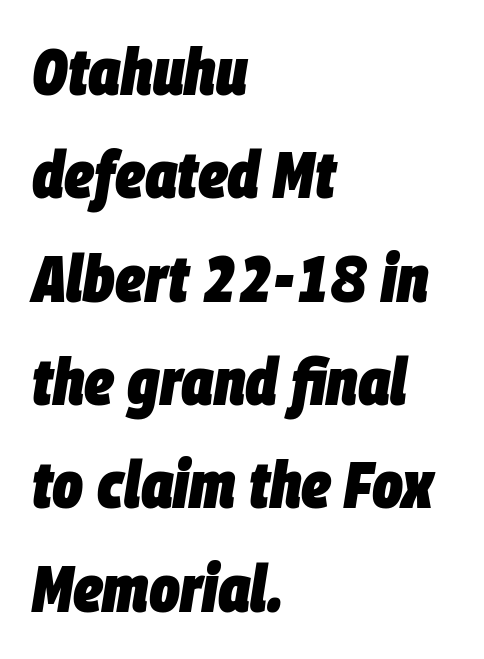
Only glyphs here, with clear space below each row. I'd describe the lettering as bold — thick and assertive. The rendering keeps characters at their native spacing. You could not count columns in this text — the font is proportionally spaced. Visually the block forms a straight wall on the left and a jagged coastline on the right.
